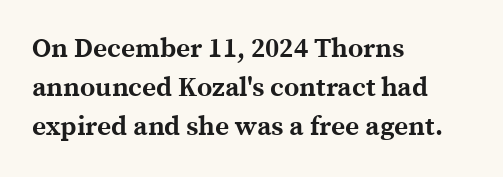
Line starts are locked; line ends wander. On the weight axis this lands at bold, roughly 700. Italic: no, the glyphs are upright roman. Glance below the letters and you will spot only blank space.
